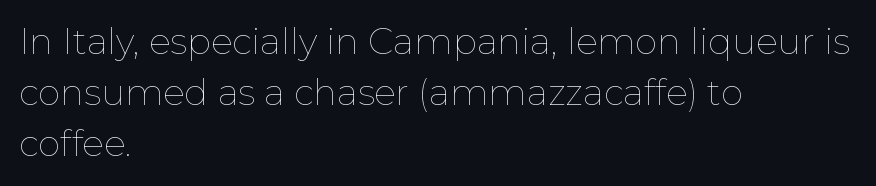
{"italic": "no", "bold": "no", "weight": "thin", "width": "normal", "stroke_contrast": "low", "x_height": "medium", "monospaced": "no", "underline": "no", "align": "left", "line_spacing": "normal", "line_spacing_ratio": 1.42, "letter_spacing": "normal", "letter_spacing_em": 0.0, "glyph_px": 36}
